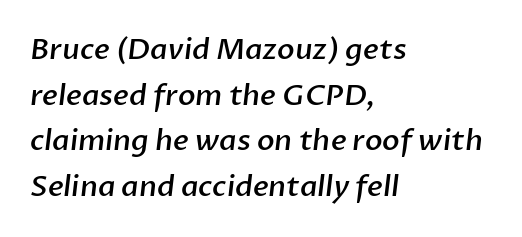
{"serif": "no", "bold": "semi", "weight": "semibold", "width": "normal", "stroke_contrast": "low", "x_height": "medium", "monospaced": "no", "underline": "no", "align": "left", "line_spacing": "normal", "line_spacing_ratio": 1.57, "letter_spacing": "normal", "letter_spacing_em": 0.0, "glyph_px": 29}
